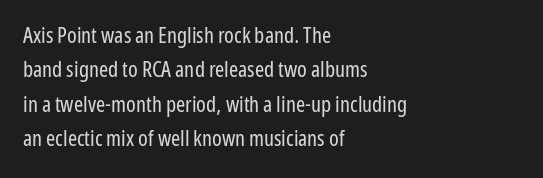
The image shows 22 px text type, upright; set left-aligned, normal line spacing (1.56x), normal letter spacing, not underlined.
